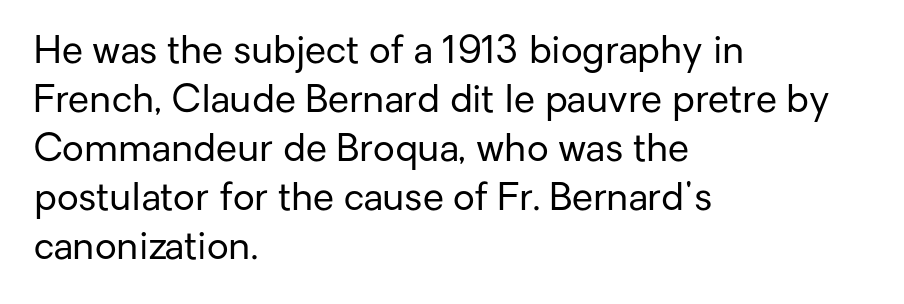
{"serif": "no", "italic": "no", "bold": "no", "weight": "regular", "width": "normal", "stroke_contrast": "low", "x_height": "medium", "monospaced": "no", "underline": "no", "align": "left", "line_spacing": "normal", "line_spacing_ratio": 1.29, "letter_spacing": "normal", "letter_spacing_em": 0.0, "glyph_px": 38}
